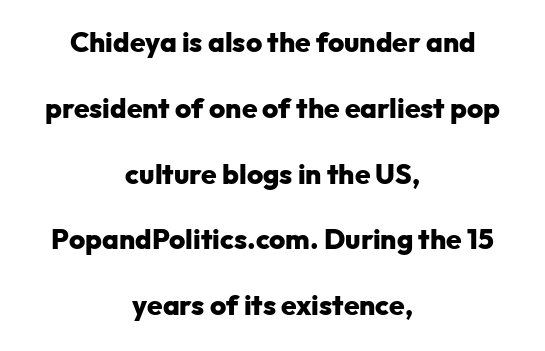
The letters sit at their default tracking, neither squeezed nor spread. Compared with a flush-left layout, this one balances lines on the center instead. Set as a true bold cut, around the 700 mark. The letters stand upright; this is a roman face. Descender tails drop into unmarked territory.
